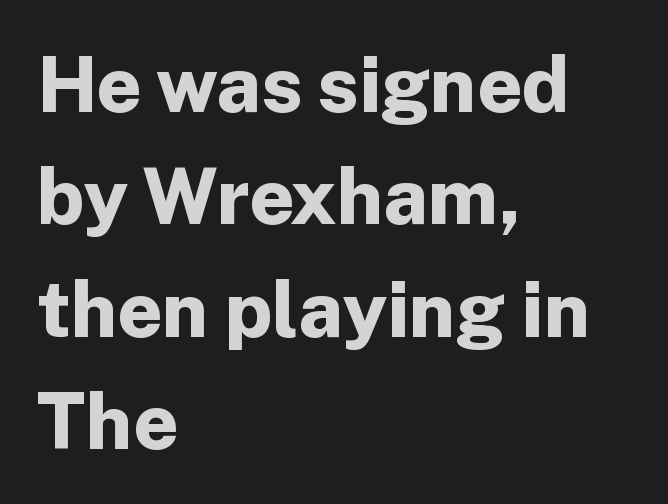
Q: Is the text bold? A: Yes.
Q: Is the text italic (slanted)? A: No, it is upright.
Q: Is the typeface a serif or a sans-serif typeface? A: Sans-serif.
Q: Is the text underlined? A: No.
Q: How is the paragraph aligned? A: Left-aligned.
Q: Is the spacing between letters normal or unusually wide? A: Normal.
Q: Is the spacing between lines tight, normal or loose? A: Normal.
Q: Width (condensed, normal, or wide)? A: Normal.
Q: Stroke contrast? A: Low.
Q: x-height? A: Medium.
Q: Monospaced? A: No.
